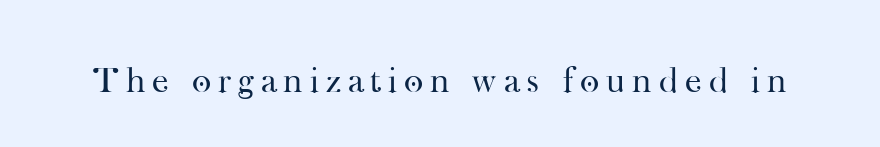
Is there any slant? The stems are plumb. The passage shown is typeset with a serif family. The words here are not underlined. Here the designer chose a conventional face with non-uniform glyph widths. Weight: in the light-to-regular range.
